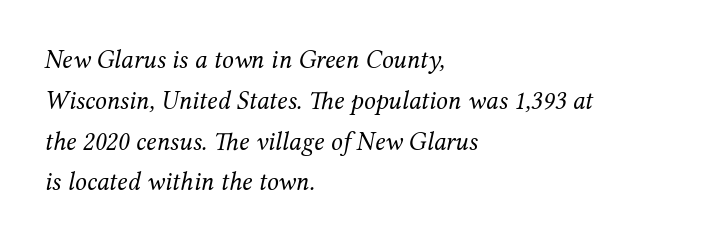
{"italic": "yes", "lean": "right", "slant_degrees": 12, "bold": "no", "underline": "no", "align": "left", "line_spacing": "normal", "line_spacing_ratio": 1.57, "letter_spacing": "normal", "letter_spacing_em": 0.0, "glyph_px": 26}
